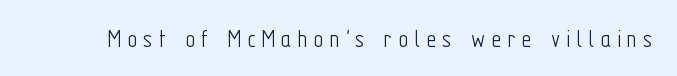
{"italic": "no", "bold": "no", "underline": "no", "letter_spacing": "wide", "letter_spacing_em": 0.22, "glyph_px": 27}
